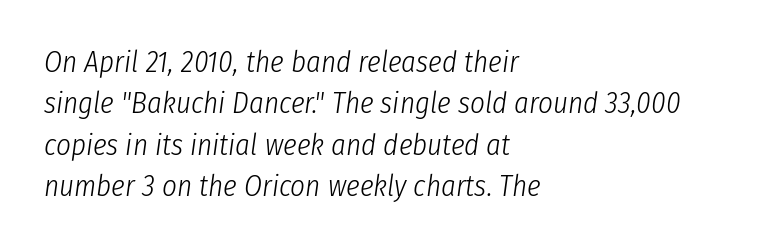
Q: Is the text bold? A: No.
Q: Is the text italic (slanted)? A: Yes, it leans right by about 8 degrees.
Q: Is the text underlined? A: No.
Q: How is the paragraph aligned? A: Left-aligned.
Q: Is the spacing between letters normal or unusually wide? A: Normal.
Q: Is the spacing between lines tight, normal or loose? A: Normal.
Q: Width (condensed, normal, or wide)? A: Condensed.
Q: Stroke contrast? A: Low.
Q: x-height? A: Medium.
Q: Monospaced? A: No.
